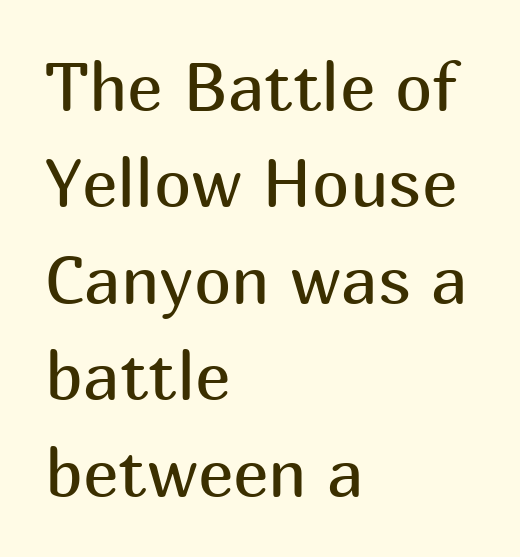
{"serif": "no", "italic": "no", "bold": "no", "weight": "regular", "width": "normal", "stroke_contrast": "medium", "x_height": "medium", "monospaced": "no", "underline": "no", "align": "left", "line_spacing": "normal", "line_spacing_ratio": 1.44, "letter_spacing": "normal", "letter_spacing_em": 0.0, "glyph_px": 67}
